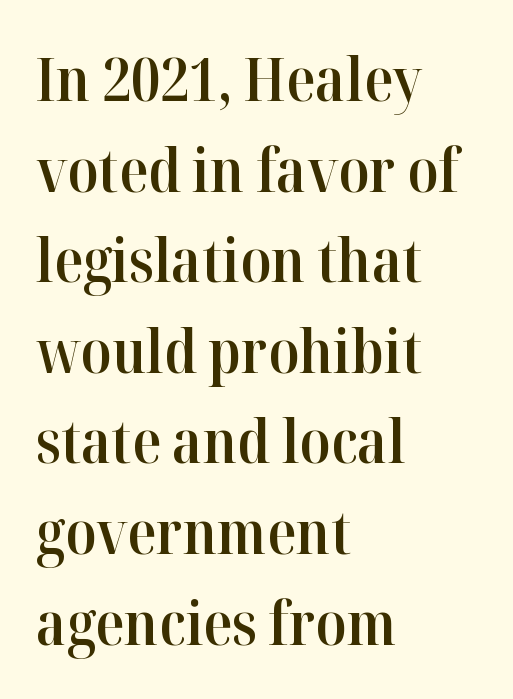
You can tell it's not italic because the verticals are truly vertical. Note the varied advance widths — an 'i' is clearly narrower than an 'm'. This sample uses plain, unmodified letter spacing. Students, this is semibold: more ink than regular, less than bold.
